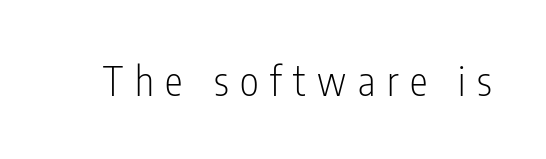
{"serif": "no", "italic": "no", "bold": "no", "weight": "light", "width": "condensed", "stroke_contrast": "low", "x_height": "medium", "monospaced": "no", "underline": "no", "letter_spacing": "wide", "letter_spacing_em": 0.29, "glyph_px": 40}
